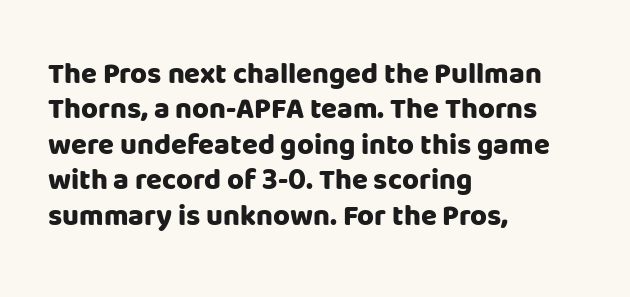
Words appear dense and cohesive because spacing is normal. Style check: upright. Each letter keeps its own natural width here, so spacing adapts to shape. Just letters on the line, the space beneath them empty. You can tell from the bare stems that sans-serif type was used. The rag falls on the right side of this text block.
